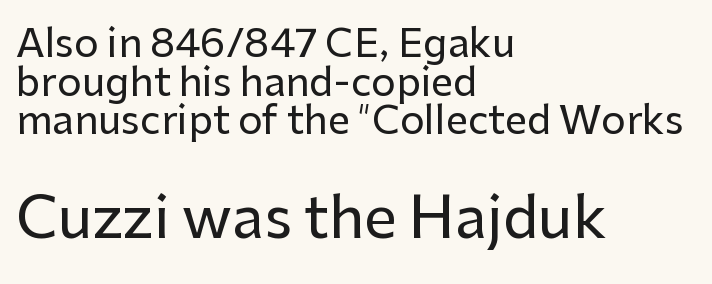
The image shows 58 px sans-serif type, upright; set left-aligned, tight line spacing (0.99x), normal letter spacing, not underlined; the second (bottom) block is 1.49x larger; low stroke contrast and a medium x-height.
